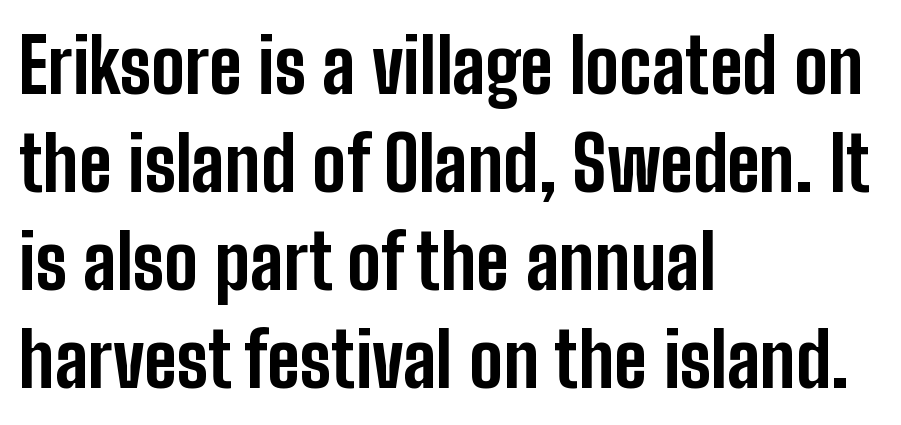
The image shows 76 px bold, condensed sans-serif type, upright; set left-aligned, normal line spacing (1.29x), normal letter spacing, not underlined; low stroke contrast and a medium x-height.
